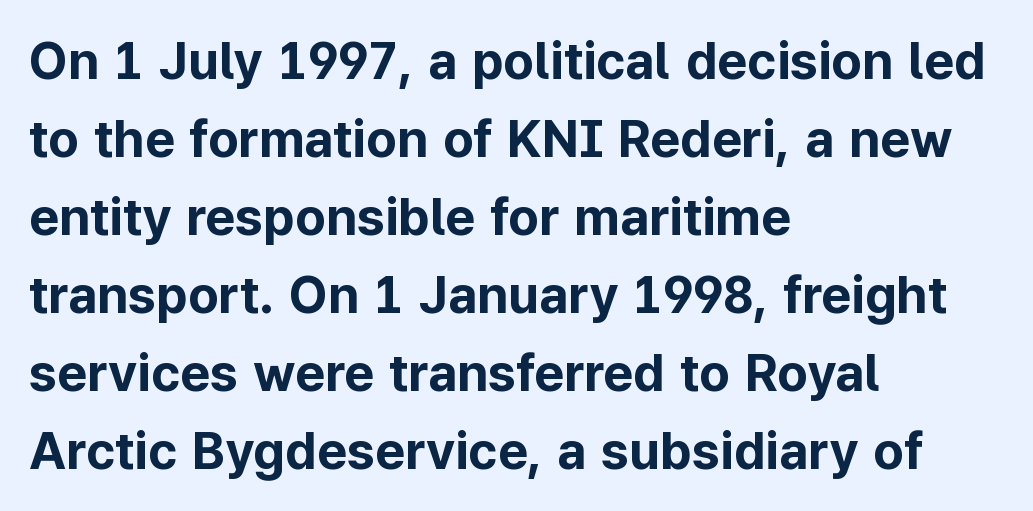
The image shows 52 px bold sans-serif type, upright; set left-aligned, normal line spacing (1.5x), normal letter spacing, not underlined; low stroke contrast and a medium x-height.
